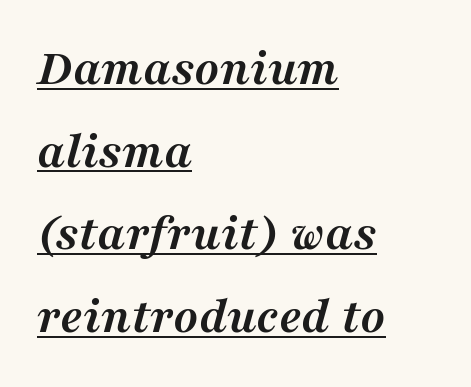
The image shows 52 px semibold serif type, italic (leaning right); set left-aligned, normal line spacing (1.59x), normal letter spacing, underlined; medium stroke contrast and a medium x-height.
